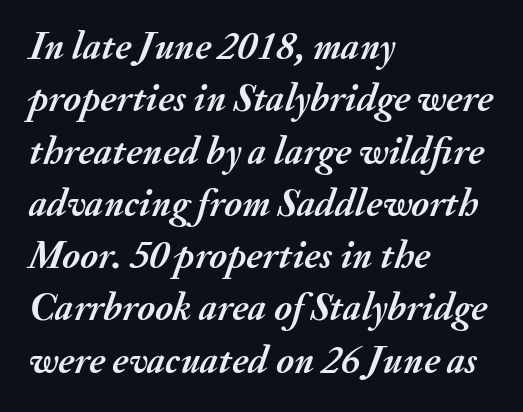
The image shows 39 px semibold type, italic (leaning right); set left-aligned, normal line spacing (1.34x), normal letter spacing, not underlined; medium stroke contrast and a small x-height.
